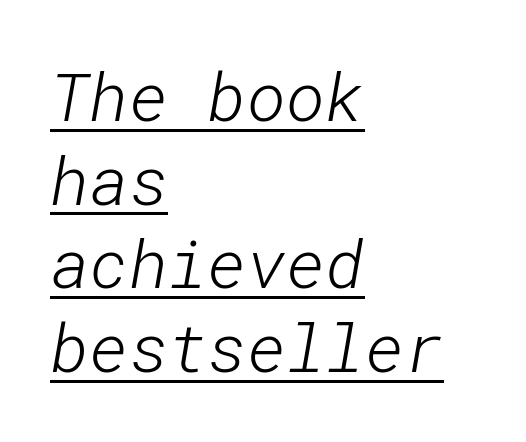
The image shows 67 px light sans-serif type; set left-aligned, normal line spacing (1.25x), normal letter spacing, underlined; low stroke contrast and a medium x-height.
